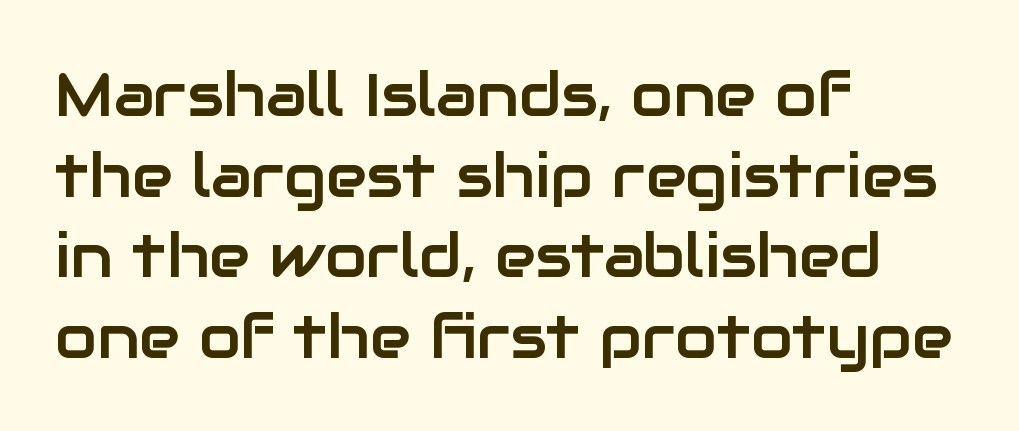
The passage shown has conventional tracking throughout. A roman cut, with each character standing at attention. Each letter keeps its own natural width here, so spacing adapts to shape. All the whitespace from short lines collects on the right. The designer left line spacing at the default. Rule under the text: the space is simply empty.
